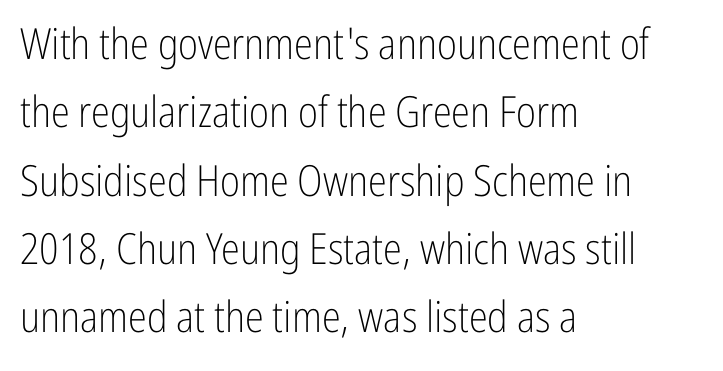
Q: Is the text bold? A: No.
Q: Is the text italic (slanted)? A: No, it is upright.
Q: Is the typeface a serif or a sans-serif typeface? A: Sans-serif.
Q: Is the text underlined? A: No.
Q: How is the paragraph aligned? A: Left-aligned.
Q: Is the spacing between letters normal or unusually wide? A: Normal.
Q: Is the spacing between lines tight, normal or loose? A: Normal.
Q: Width (condensed, normal, or wide)? A: Condensed.
Q: Stroke contrast? A: Low.
Q: x-height? A: Medium.
Q: Monospaced? A: No.
